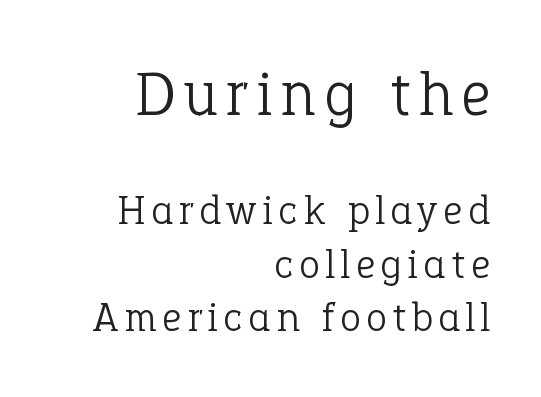
Q: Is the text bold? A: No.
Q: Is the text italic (slanted)? A: No, it is upright.
Q: Is the typeface a serif or a sans-serif typeface? A: Serif.
Q: Is the text underlined? A: No.
Q: How is the paragraph aligned? A: Right-aligned.
Q: Is the spacing between lines tight, normal or loose? A: Normal.
Q: Which block of text is set in a larger size, the first (top) or the second (bottom)? A: The first (top) one.
Q: Width (condensed, normal, or wide)? A: Normal.
Q: Stroke contrast? A: Low.
Q: x-height? A: Medium.
Q: Monospaced? A: No.
